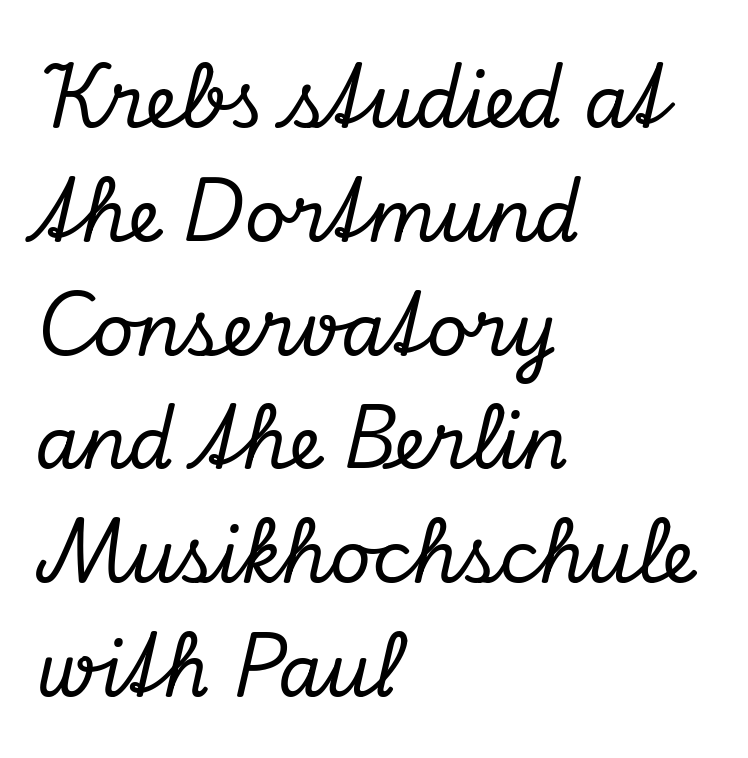
This block has exactly the height ordinary leading produces. Bare-footed words on every line. The typography opts for an oblique posture over an upright one. Casual observation: everything's shoved over to the left. You could not count columns in this text — the font is proportionally spaced. The rendering shows small feet on the letterforms — a serif design.
